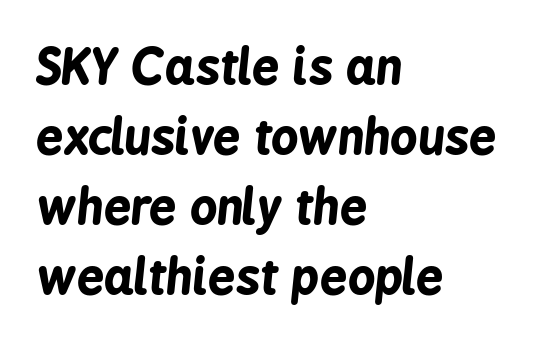
The foot of each line stays bare and open. The space between consecutive lines is moderate. Line starts are locked; line ends wander. This is oblique type, the kind used for emphasis or titles.
